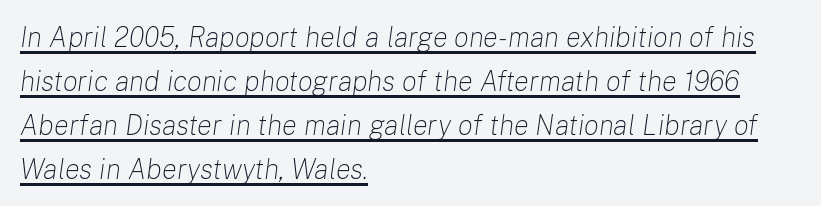
The image shows 28 px light type, italic (leaning right); set left-aligned, normal line spacing (1.57x), normal letter spacing, underlined; low stroke contrast and a medium x-height.
